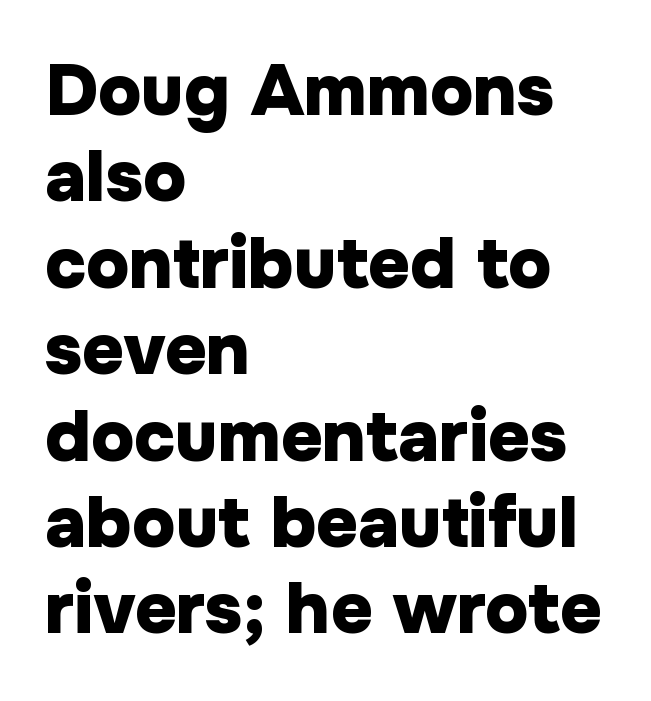
The image shows 72 px heavy sans-serif type, upright; set left-aligned, line spacing 1.2x, normal letter spacing, not underlined; low stroke contrast and a medium x-height.
